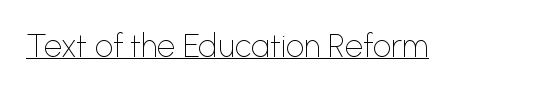
{"serif": "no", "italic": "no", "bold": "no", "weight": "thin", "width": "normal", "stroke_contrast": "low", "x_height": "medium", "monospaced": "no", "underline": "yes", "letter_spacing": "normal", "letter_spacing_em": 0.0, "glyph_px": 32}
